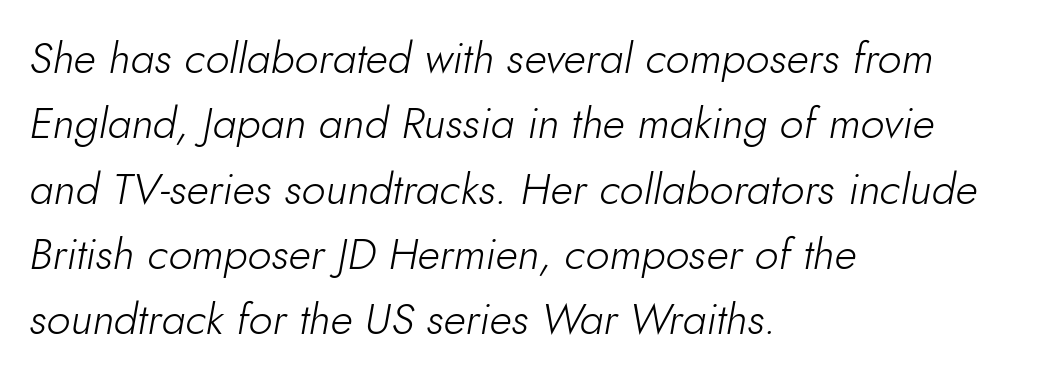
{"italic": "yes", "lean": "right", "slant_degrees": 10, "bold": "no", "weight": "light", "width": "normal", "stroke_contrast": "low", "x_height": "small", "monospaced": "no", "underline": "no", "align": "left", "line_spacing": "normal", "line_spacing_ratio": 1.52, "letter_spacing": "normal", "letter_spacing_em": 0.0, "glyph_px": 43}
